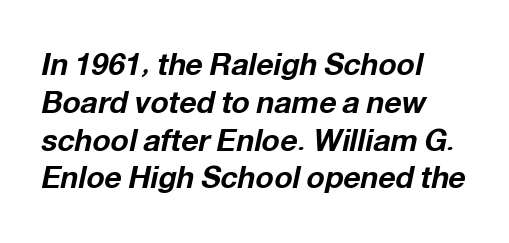
{"italic": "yes", "lean": "right", "slant_degrees": 12, "bold": "yes", "weight": "bold", "width": "normal", "stroke_contrast": "low", "x_height": "medium", "monospaced": "no", "underline": "no", "align": "left", "line_spacing": "normal", "line_spacing_ratio": 1.26, "letter_spacing": "normal", "letter_spacing_em": 0.0, "glyph_px": 30}
